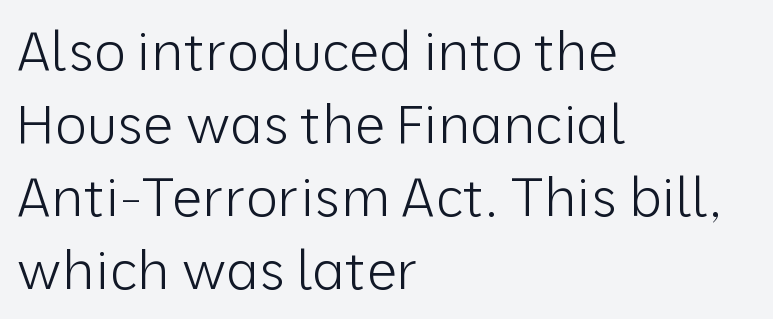
The string is rendered with underlining switched off. Caption: multi-line text, flush left, ragged right. The type family on display is of the sans-serif kind. There is no visible air inserted between adjacent glyphs. The lettering holds an erect, upright posture throughout.
